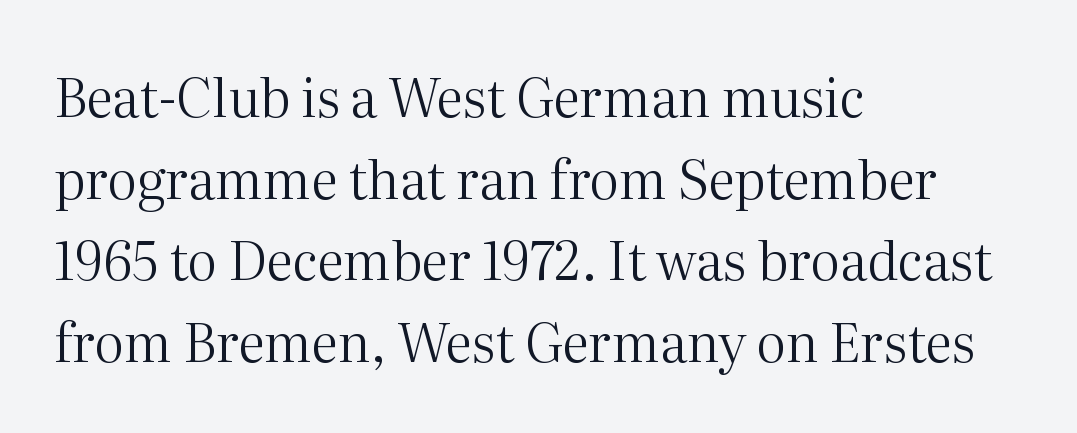
Q: Is the text bold? A: No.
Q: Is the text italic (slanted)? A: No, it is upright.
Q: Is the typeface a serif or a sans-serif typeface? A: Serif.
Q: Is the text underlined? A: No.
Q: How is the paragraph aligned? A: Left-aligned.
Q: Is the spacing between letters normal or unusually wide? A: Normal.
Q: Is the spacing between lines tight, normal or loose? A: Normal.
Q: Width (condensed, normal, or wide)? A: Normal.
Q: Stroke contrast? A: Medium.
Q: x-height? A: Medium.
Q: Monospaced? A: No.
